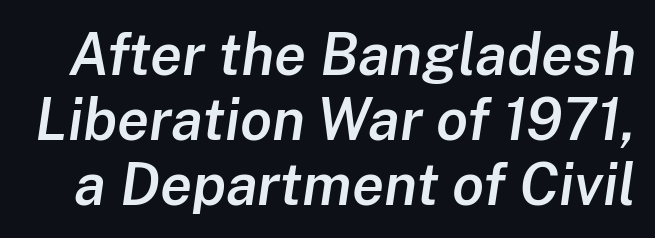
Q: Is the text bold? A: Semi-bold.
Q: Is the text italic (slanted)? A: Yes, it leans right by about 8 degrees.
Q: Is the text underlined? A: No.
Q: Is the spacing between letters normal or unusually wide? A: Normal.
Q: Is the spacing between lines tight, normal or loose? A: Tight.
Q: Width (condensed, normal, or wide)? A: Normal.
Q: Stroke contrast? A: Low.
Q: x-height? A: Medium.
Q: Monospaced? A: No.
